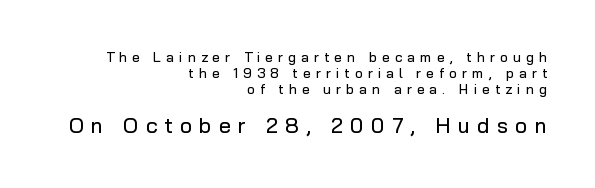
Q: Is the text italic (slanted)? A: No, it is upright.
Q: Is the text underlined? A: No.
Q: How is the paragraph aligned? A: Right-aligned.
Q: Is the spacing between letters normal or unusually wide? A: Unusually wide.
Q: Is the spacing between lines tight, normal or loose? A: Tight.
Q: Which block of text is set in a larger size, the first (top) or the second (bottom)? A: The second (bottom) one.
